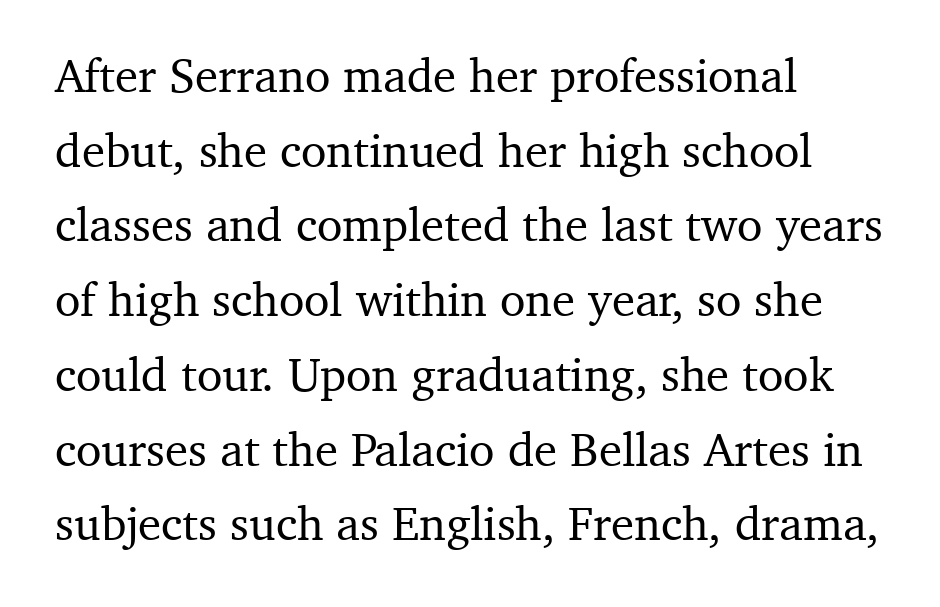
The image shows 47 px serif type, upright; set left-aligned, normal line spacing (1.59x), normal letter spacing, not underlined; medium stroke contrast and a medium x-height.
